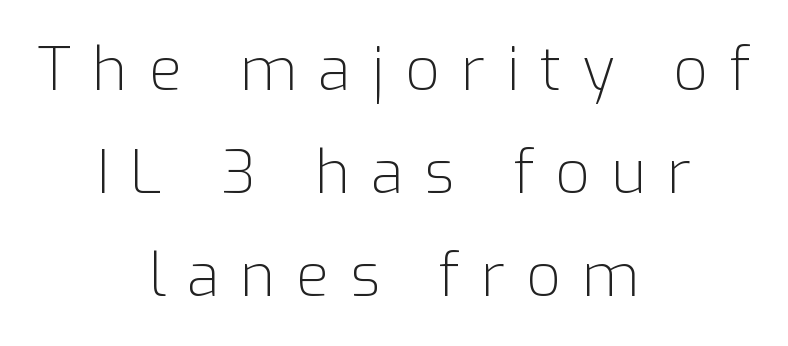
Varying glyph widths throughout — classic text-font behaviour. The tracking jumps out immediately: characters are airy and widely separated. The text block is weighted toward neither margin, spreading evenly from the middle. Unbolded letterforms with no extra heft.
